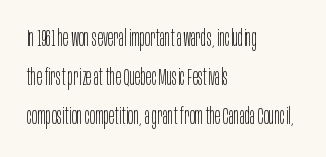
The image shows 23 px text type, upright; set left-aligned, normal line spacing (1.69x), normal letter spacing, not underlined.
